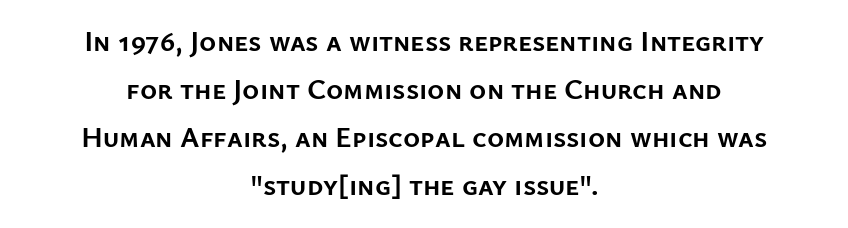
{"serif": "no", "italic": "no", "bold": "yes", "weight": "semibold", "width": "normal", "stroke_contrast": "low", "x_height": "medium", "monospaced": "no", "underline": "no", "align": "center", "line_spacing": "normal", "line_spacing_ratio": 1.65, "letter_spacing": "normal", "letter_spacing_em": 0.0, "glyph_px": 29}
